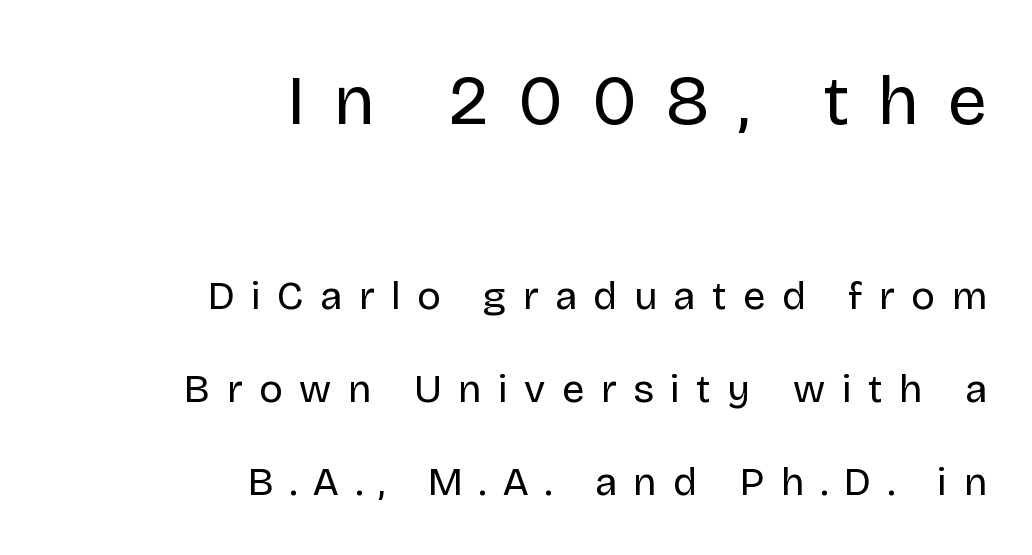
Q: Is the text bold? A: No.
Q: Is the text italic (slanted)? A: No, it is upright.
Q: Is the typeface a serif or a sans-serif typeface? A: Sans-serif.
Q: Is the text underlined? A: No.
Q: How is the paragraph aligned? A: Right-aligned.
Q: Is the spacing between letters normal or unusually wide? A: Unusually wide.
Q: Is the spacing between lines tight, normal or loose? A: Loose.
Q: Which block of text is set in a larger size, the first (top) or the second (bottom)? A: The first (top) one.
Q: Width (condensed, normal, or wide)? A: Normal.
Q: Stroke contrast? A: Low.
Q: x-height? A: Large.
Q: Monospaced? A: No.
